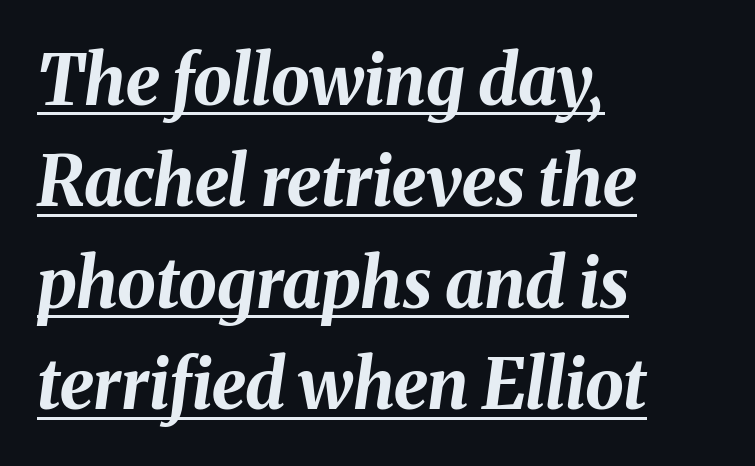
Q: Is the text bold? A: Yes.
Q: Is the text italic (slanted)? A: Yes, it leans right by about 8 degrees.
Q: Is the text underlined? A: Yes.
Q: How is the paragraph aligned? A: Left-aligned.
Q: Is the spacing between letters normal or unusually wide? A: Normal.
Q: Is the spacing between lines tight, normal or loose? A: Normal.
Q: Width (condensed, normal, or wide)? A: Normal.
Q: Stroke contrast? A: Medium.
Q: x-height? A: Medium.
Q: Monospaced? A: No.
